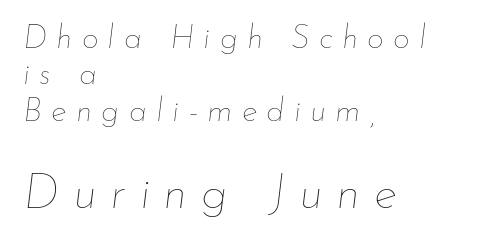
{"italic": "yes", "lean": "right", "slant_degrees": 7, "bold": "no", "weight": "thin", "width": "normal", "stroke_contrast": "low", "x_height": "small", "monospaced": "no", "underline": "no", "align": "left", "line_spacing": "tight", "line_spacing_ratio": 1.1, "letter_spacing": "wide", "letter_spacing_em": 0.28, "larger_block": "second", "size_ratio": 1.48, "glyph_px": 49}
